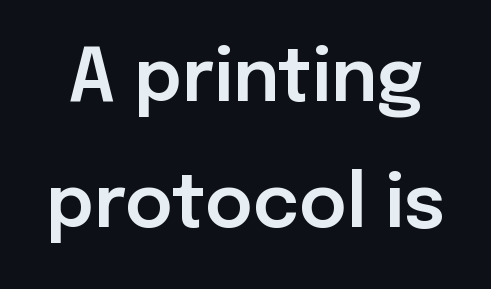
The image shows 73 px sans-serif type, upright; set line spacing 1.73x, normal letter spacing, not underlined; low stroke contrast and a medium x-height.
